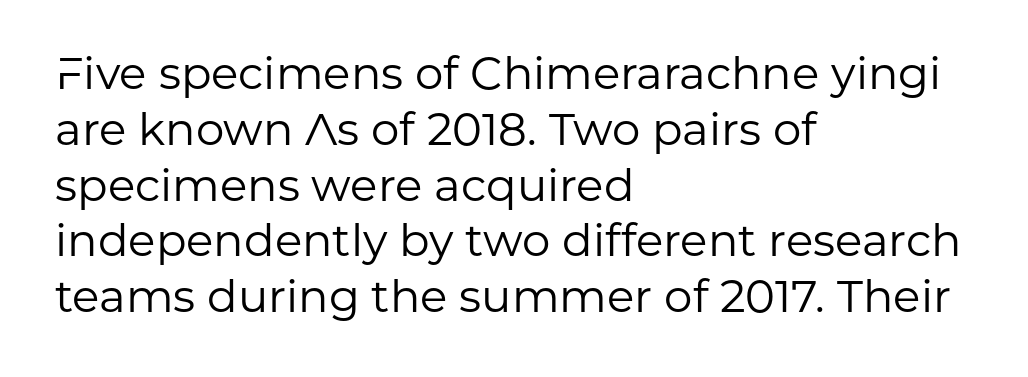
The lettering stays uniformly vertical, giving the passage a roman look. The string is rendered with underlining switched off. Every row of glyphs begins at an identical x-position on the left. Observe the absence of serifs on each vertical stroke in this sample. Unbolded letterforms with no extra heft.
